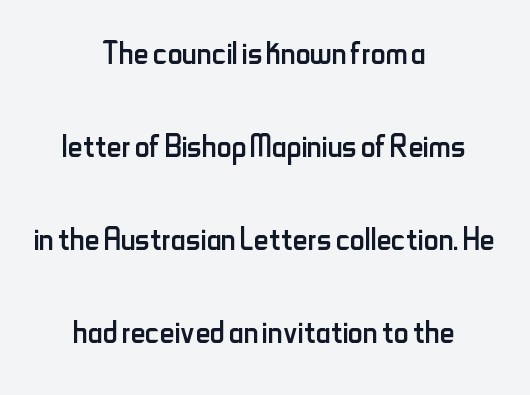
The image shows 41 px regular-weight, condensed sans-serif type, upright; set centered, loose line spacing (2.27x), normal letter spacing, not underlined; low stroke contrast and a small x-height.
